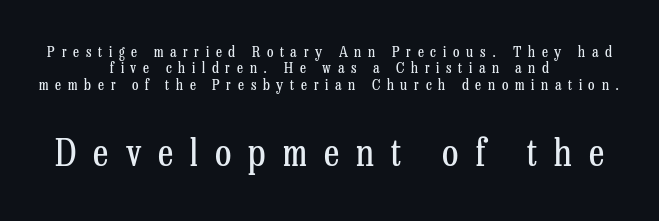
The image shows 38 px regular-weight, condensed serif type, upright; set centered, tight line spacing (1.1x), unusually wide letter spacing (+0.45 em), not underlined; the second (bottom) block is 2.53x larger; low stroke contrast and a medium x-height.
